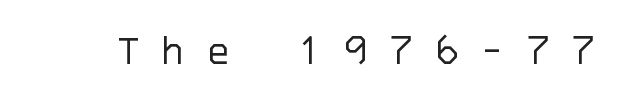
The letters stand straight up with perfectly vertical stems. A bare baseline throughout the passage. The typesetting does not lean heavy: it is not bold. What stands out about the letter spacing? Its width — letters are far apart. Look at the bottom of the vertical strokes: they stop flat, with no serifs.
